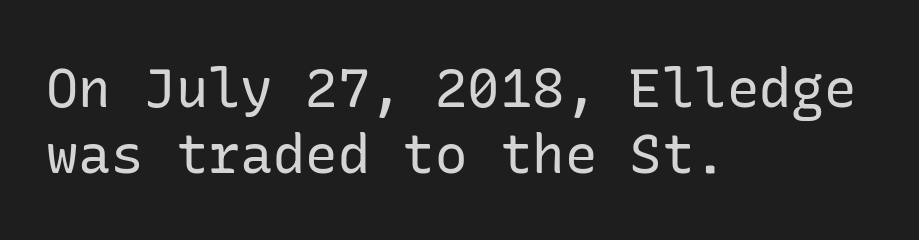
Q: Is the text bold? A: No.
Q: Is the text italic (slanted)? A: No, it is upright.
Q: Is the typeface a serif or a sans-serif typeface? A: Sans-serif.
Q: Is the text underlined? A: No.
Q: How is the paragraph aligned? A: Left-aligned.
Q: Is the spacing between letters normal or unusually wide? A: Normal.
Q: Width (condensed, normal, or wide)? A: Normal.
Q: Stroke contrast? A: Low.
Q: x-height? A: Medium.
